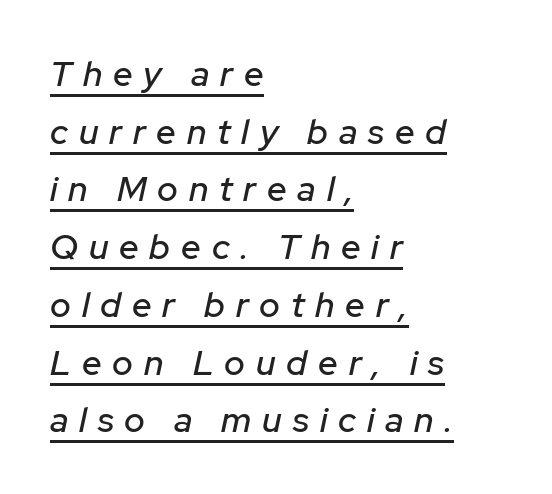
The image shows 35 px text type, italic (leaning right); set left-aligned, normal line spacing (1.65x), unusually wide letter spacing (+0.31 em), underlined; low stroke contrast and a medium x-height.
